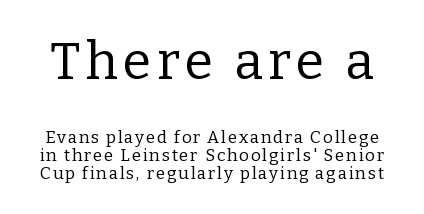
Q: Is the text bold? A: No.
Q: Is the text italic (slanted)? A: No, it is upright.
Q: Is the typeface a serif or a sans-serif typeface? A: Serif.
Q: Is the text underlined? A: No.
Q: Is the spacing between lines tight, normal or loose? A: Tight.
Q: Which block of text is set in a larger size, the first (top) or the second (bottom)? A: The first (top) one.
Q: Width (condensed, normal, or wide)? A: Normal.
Q: Stroke contrast? A: Low.
Q: x-height? A: Medium.
Q: Monospaced? A: No.
